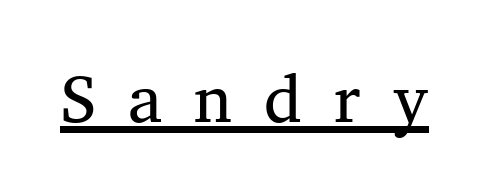
The image shows 67 px regular-weight serif type, upright; set unusually wide letter spacing (+0.48 em), underlined; medium stroke contrast and a medium x-height.
